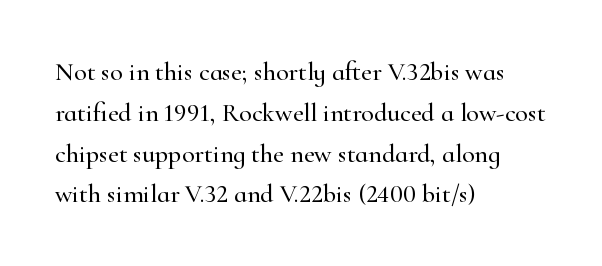
{"italic": "no", "underline": "no", "align": "left", "line_spacing": "normal", "line_spacing_ratio": 1.57, "letter_spacing": "normal", "letter_spacing_em": 0.0, "glyph_px": 26}
